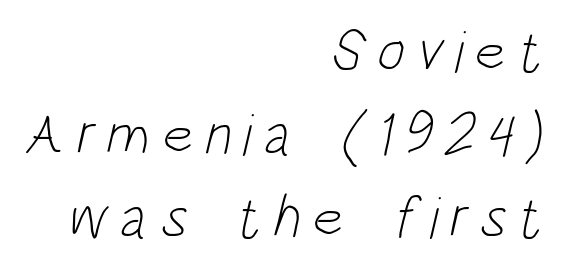
Weight: not bold — regular or lighter. Bare-footed words on every line. Vertically, the passage feels balanced, rows spaced as you'd expect. Think of a printed novel: that variable character pitch is what you see here. The type family on display is of the sans-serif kind. Layout note: lines flush right.
